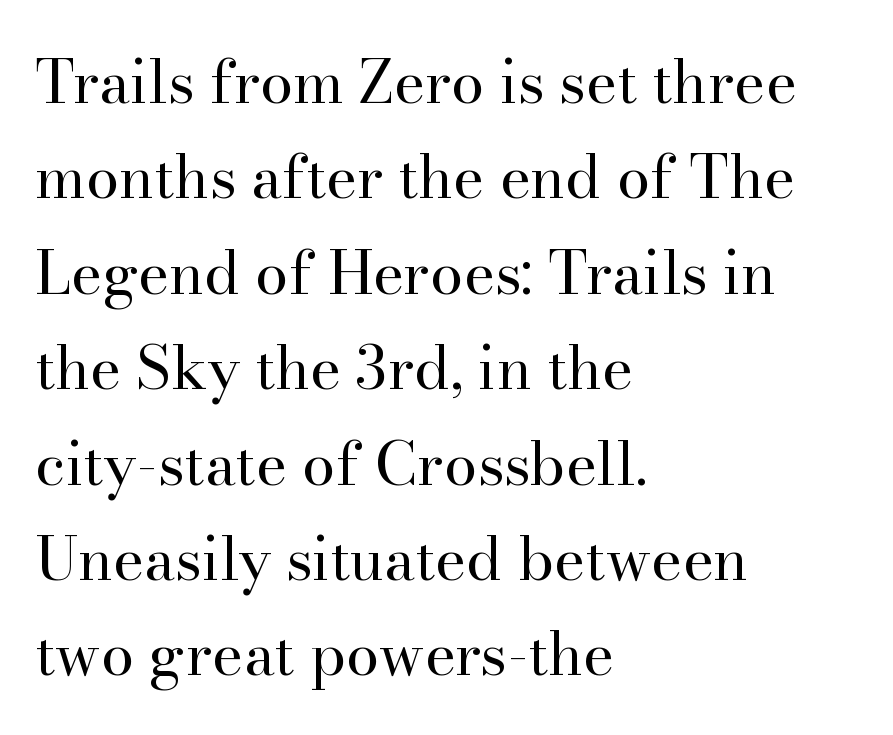
In terms of letterspacing, this is plain default setting. Is there any slant? The stems are plumb. Is this a heavy cut? Hardly; it is regular or lighter. Each letter's strokes conclude with small projecting serifs. Summary of vertical rhythm: regular, with standard interline spacing. Spacing verdict: proportional, widths tailored to each character.
